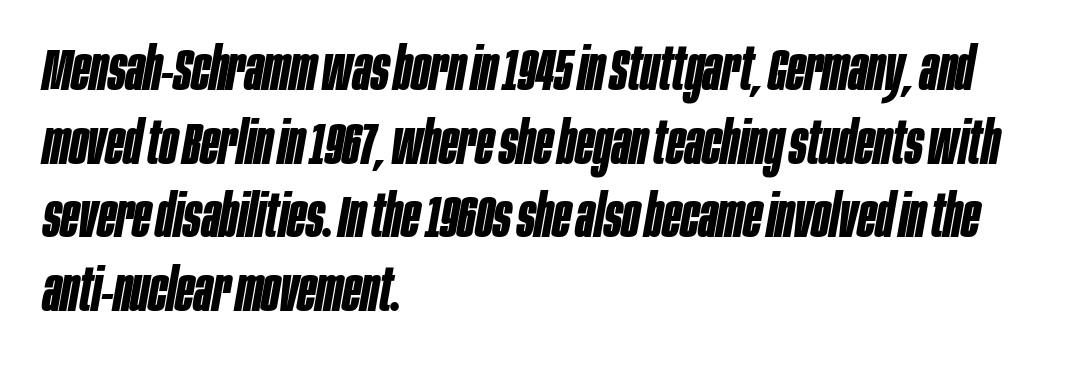
The image shows 59 px bold, condensed type, italic (leaning right); set left-aligned, normal line spacing (1.25x), normal letter spacing, not underlined; low stroke contrast and a large x-height.
